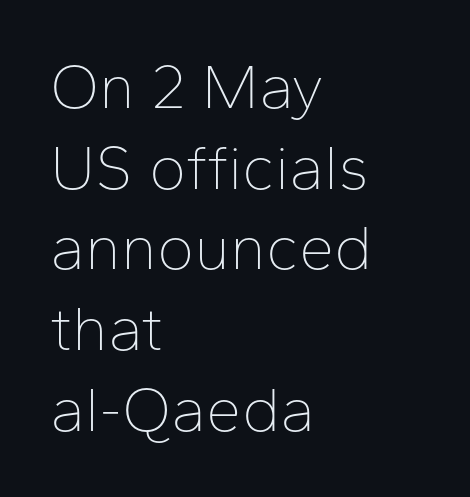
{"serif": "no", "italic": "no", "bold": "no", "weight": "thin", "width": "normal", "stroke_contrast": "low", "x_height": "medium", "monospaced": "no", "underline": "no", "align": "left", "line_spacing": "normal", "line_spacing_ratio": 1.28, "letter_spacing": "normal", "letter_spacing_em": 0.0, "glyph_px": 63}
